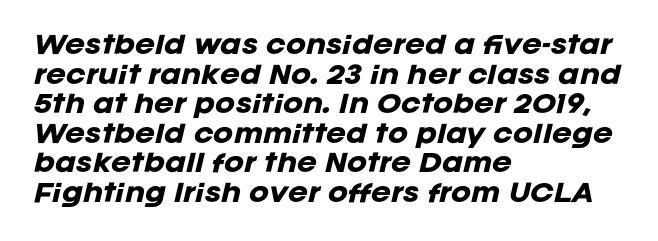
Q: Is the text bold? A: Yes.
Q: Is the text italic (slanted)? A: Yes, it leans right by about 12 degrees.
Q: Is the text underlined? A: No.
Q: How is the paragraph aligned? A: Left-aligned.
Q: Is the spacing between letters normal or unusually wide? A: Normal.
